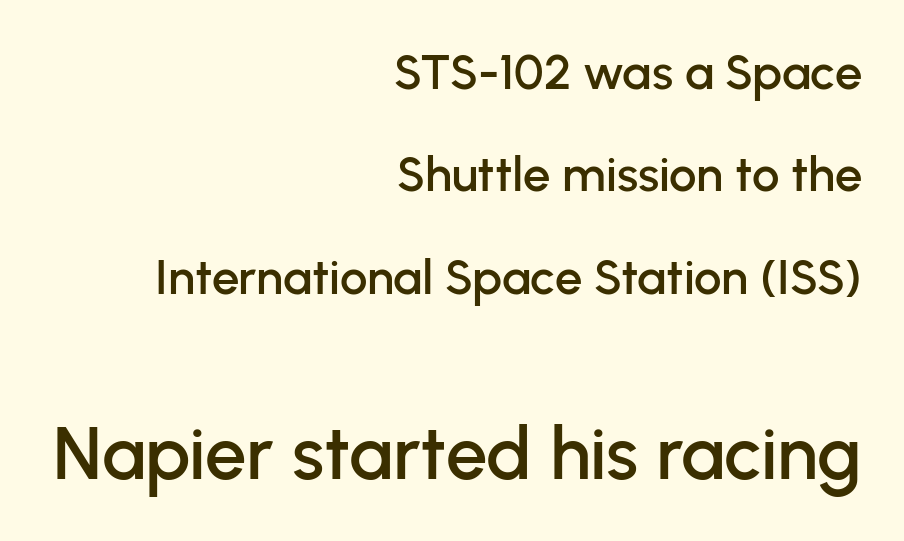
Q: Is the text italic (slanted)? A: No, it is upright.
Q: Is the typeface a serif or a sans-serif typeface? A: Sans-serif.
Q: Is the text underlined? A: No.
Q: How is the paragraph aligned? A: Right-aligned.
Q: Is the spacing between letters normal or unusually wide? A: Normal.
Q: Is the spacing between lines tight, normal or loose? A: Loose.
Q: Which block of text is set in a larger size, the first (top) or the second (bottom)? A: The second (bottom) one.
Q: Width (condensed, normal, or wide)? A: Normal.
Q: Stroke contrast? A: Low.
Q: x-height? A: Medium.
Q: Monospaced? A: No.
